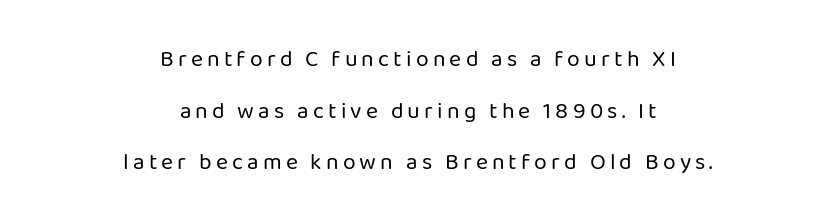
{"italic": "no", "bold": "no", "underline": "no", "align": "center", "line_spacing": "loose", "line_spacing_ratio": 2.24, "glyph_px": 23}
